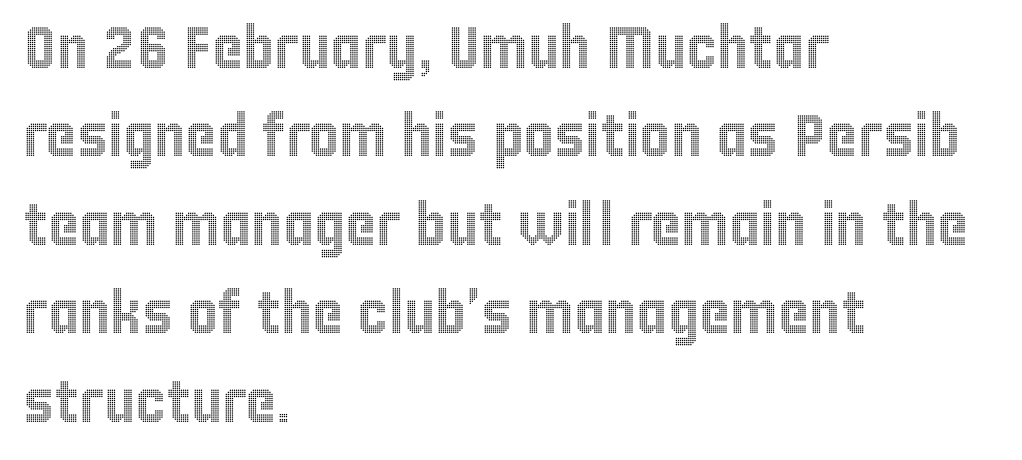
Q: Is the text italic (slanted)? A: No, it is upright.
Q: Is the text underlined? A: No.
Q: How is the paragraph aligned? A: Left-aligned.
Q: Is the spacing between letters normal or unusually wide? A: Normal.
Q: Is the spacing between lines tight, normal or loose? A: Normal.
Q: Width (condensed, normal, or wide)? A: Condensed.
Q: x-height? A: Large.
Q: Monospaced? A: No.
